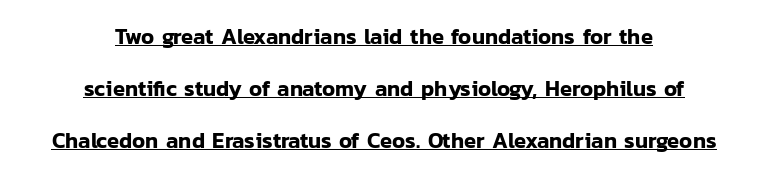
The image shows 22 px text type, upright; set centered, loose line spacing (2.36x), normal letter spacing, underlined.
